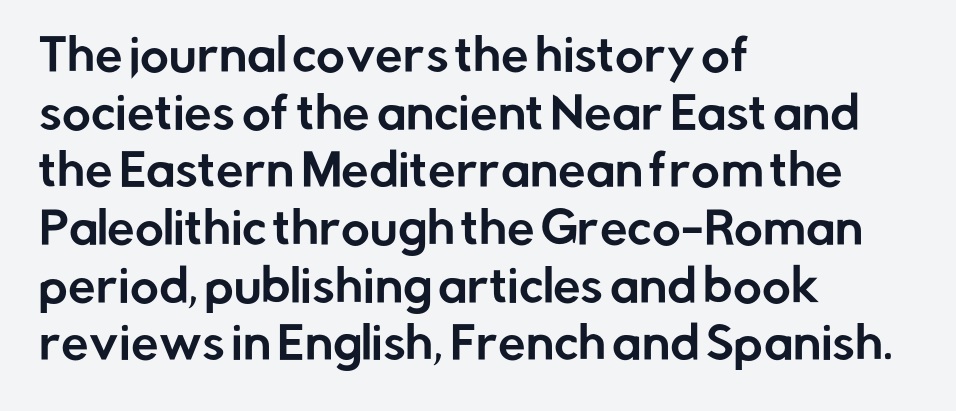
The strip under each line holds only bare page. The space between consecutive lines is moderate. Proportional: the letters do not fall into vertical columns. Notice how the stems are strictly vertical — no italics here. Unlike a traditional serif, this face leaves its strokes unadorned. The gaps between neighbouring characters are ordinary and unremarkable.
